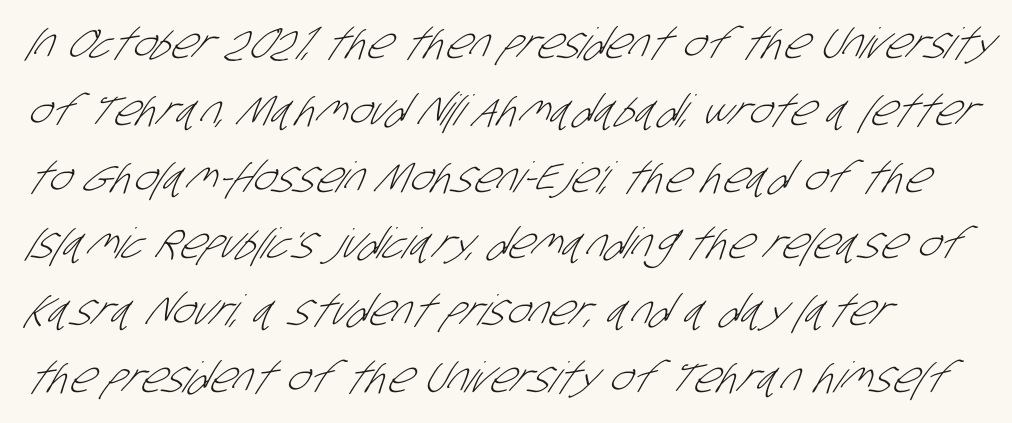
Q: Is the text bold? A: No.
Q: Is the typeface a serif or a sans-serif typeface? A: Sans-serif.
Q: Is the text underlined? A: No.
Q: How is the paragraph aligned? A: Left-aligned.
Q: Is the spacing between letters normal or unusually wide? A: Normal.
Q: Is the spacing between lines tight, normal or loose? A: Normal.
Q: Width (condensed, normal, or wide)? A: Condensed.
Q: Stroke contrast? A: Low.
Q: x-height? A: Large.
Q: Monospaced? A: No.
